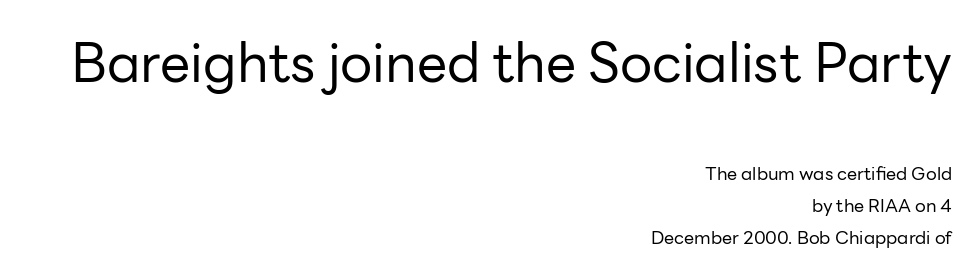
{"serif": "no", "italic": "no", "bold": "no", "weight": "regular", "width": "normal", "stroke_contrast": "low", "x_height": "medium", "monospaced": "no", "underline": "no", "align": "right", "line_spacing_ratio": 1.78, "letter_spacing": "normal", "letter_spacing_em": 0.0, "larger_block": "first", "size_ratio": 3.0, "glyph_px": 54}
